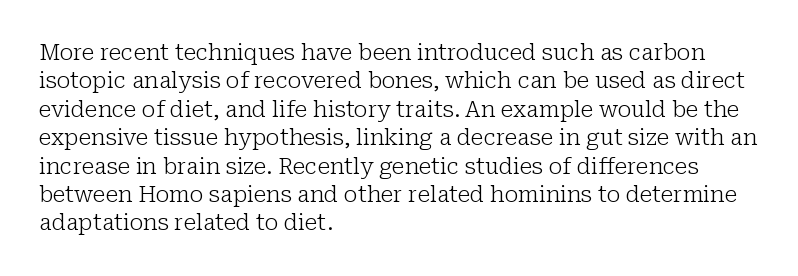
The image shows 22 px text type, upright; set left-aligned, normal line spacing (1.29x), normal letter spacing, not underlined.
